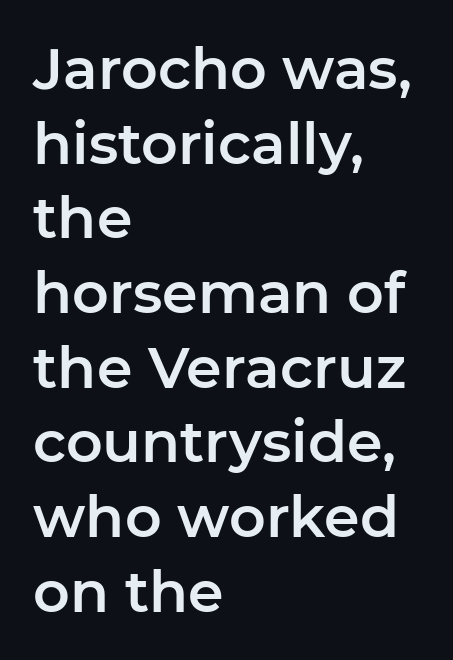
Q: Is the text italic (slanted)? A: No, it is upright.
Q: Is the typeface a serif or a sans-serif typeface? A: Sans-serif.
Q: Is the text underlined? A: No.
Q: How is the paragraph aligned? A: Left-aligned.
Q: Is the spacing between letters normal or unusually wide? A: Normal.
Q: Is the spacing between lines tight, normal or loose? A: Normal.
Q: Width (condensed, normal, or wide)? A: Normal.
Q: Stroke contrast? A: Low.
Q: x-height? A: Medium.
Q: Monospaced? A: No.
